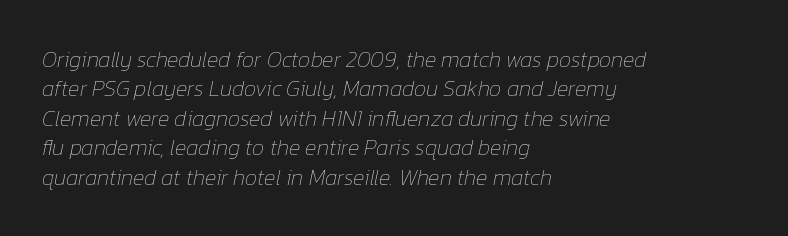
The image shows 22 px text type, italic (leaning right); set left-aligned, normal line spacing (1.34x), normal letter spacing, not underlined.
